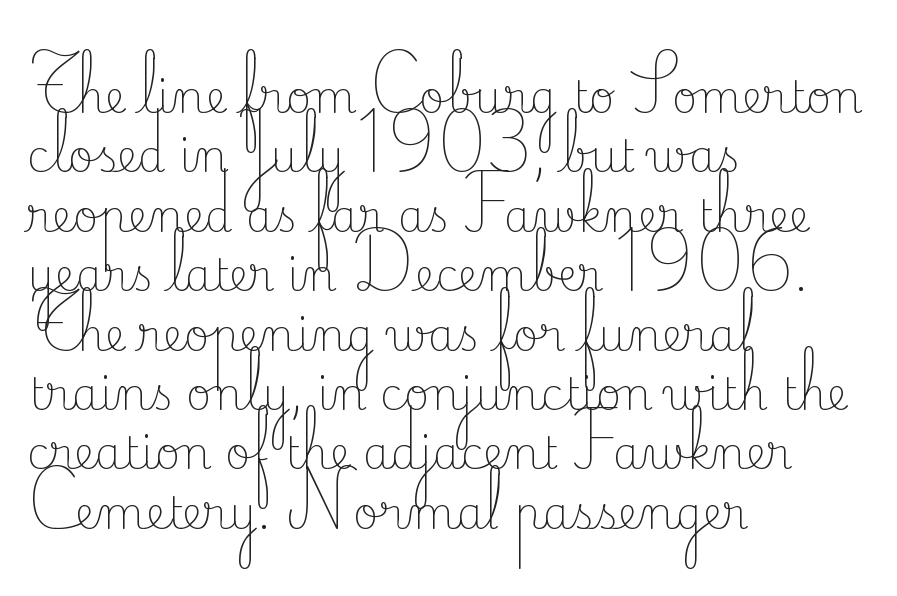
The image shows 44 px light serif type, upright; set left-aligned, normal line spacing (1.35x), normal letter spacing, not underlined; low stroke contrast and a small x-height.
